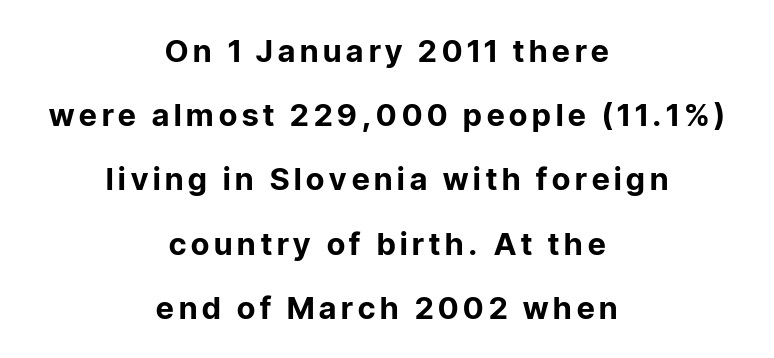
{"serif": "no", "italic": "no", "bold": "yes", "weight": "bold", "width": "normal", "stroke_contrast": "low", "x_height": "medium", "monospaced": "no", "underline": "no", "align": "center", "line_spacing": "loose", "line_spacing_ratio": 2.07, "glyph_px": 31}
